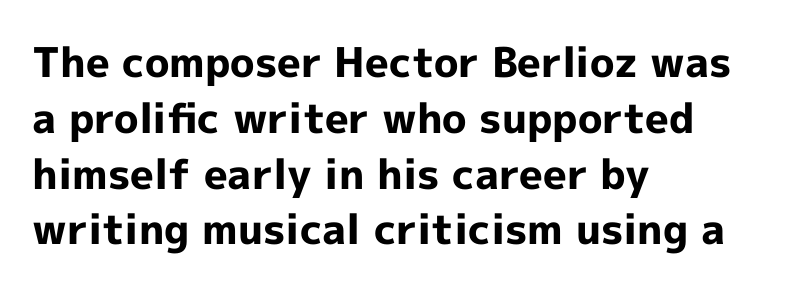
Q: Is the text bold? A: Yes.
Q: Is the text italic (slanted)? A: No, it is upright.
Q: Is the typeface a serif or a sans-serif typeface? A: Sans-serif.
Q: Is the text underlined? A: No.
Q: How is the paragraph aligned? A: Left-aligned.
Q: Is the spacing between letters normal or unusually wide? A: Normal.
Q: Is the spacing between lines tight, normal or loose? A: Normal.
Q: Width (condensed, normal, or wide)? A: Normal.
Q: x-height? A: Medium.
Q: Monospaced? A: No.
